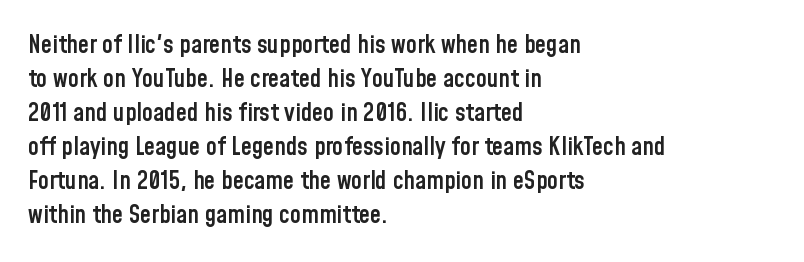
The image shows 25 px text type, upright; set left-aligned, normal line spacing (1.36x), normal letter spacing, not underlined.
